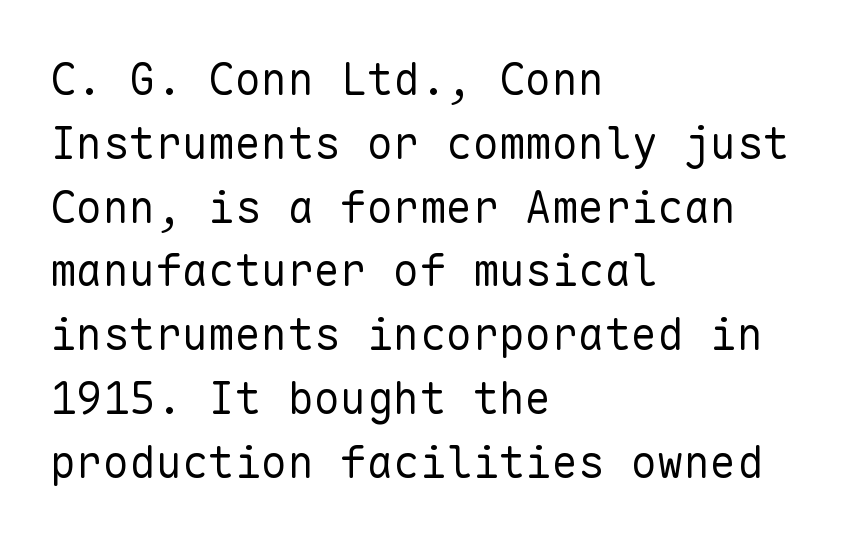
Q: Is the text bold? A: No.
Q: Is the text italic (slanted)? A: No, it is upright.
Q: Is the typeface a serif or a sans-serif typeface? A: Sans-serif.
Q: Is the text underlined? A: No.
Q: How is the paragraph aligned? A: Left-aligned.
Q: Is the spacing between letters normal or unusually wide? A: Normal.
Q: Is the spacing between lines tight, normal or loose? A: Normal.
Q: Width (condensed, normal, or wide)? A: Normal.
Q: Stroke contrast? A: Low.
Q: x-height? A: Medium.
Q: Monospaced? A: Yes.
